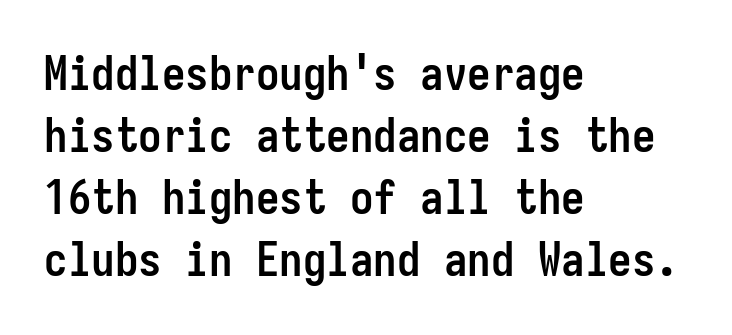
{"serif": "no", "italic": "no", "bold": "yes", "weight": "semibold", "width": "condensed", "stroke_contrast": "low", "x_height": "medium", "monospaced": "yes", "underline": "no", "align": "left", "line_spacing": "normal", "line_spacing_ratio": 1.32, "letter_spacing": "normal", "letter_spacing_em": 0.0, "glyph_px": 47}
